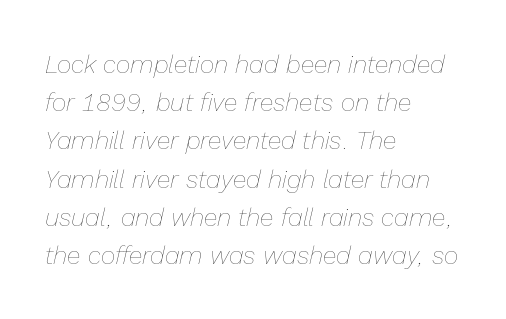
{"italic": "yes", "lean": "right", "slant_degrees": 13, "bold": "no", "underline": "no", "align": "left", "line_spacing": "normal", "line_spacing_ratio": 1.53, "letter_spacing": "normal", "letter_spacing_em": 0.0, "glyph_px": 25}
